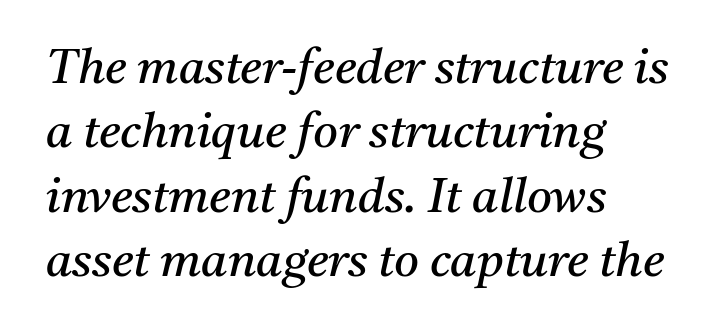
{"serif": "yes", "italic": "yes", "lean": "right", "slant_degrees": 11, "bold": "no", "weight": "regular", "width": "normal", "stroke_contrast": "medium", "x_height": "medium", "monospaced": "no", "underline": "no", "align": "left", "line_spacing": "normal", "line_spacing_ratio": 1.34, "letter_spacing": "normal", "letter_spacing_em": 0.0, "glyph_px": 48}
